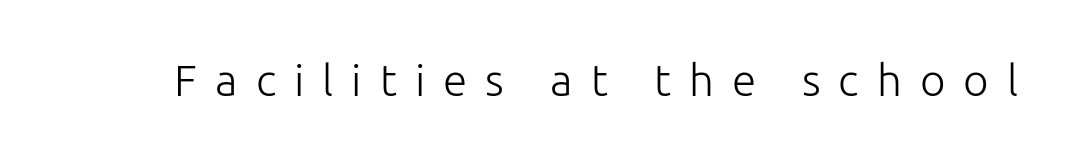
Q: Is the text bold? A: No.
Q: Is the text italic (slanted)? A: No, it is upright.
Q: Is the typeface a serif or a sans-serif typeface? A: Sans-serif.
Q: Is the text underlined? A: No.
Q: Is the spacing between letters normal or unusually wide? A: Unusually wide.
Q: Width (condensed, normal, or wide)? A: Normal.
Q: Stroke contrast? A: Low.
Q: x-height? A: Medium.
Q: Monospaced? A: No.
